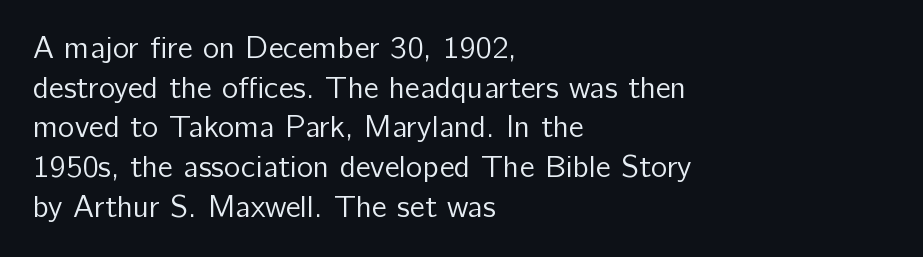
{"serif": "no", "italic": "no", "bold": "no", "weight": "regular", "width": "normal", "stroke_contrast": "low", "x_height": "medium", "monospaced": "no", "underline": "no", "align": "left", "line_spacing": "normal", "line_spacing_ratio": 1.28, "letter_spacing": "normal", "letter_spacing_em": 0.0, "glyph_px": 31}
